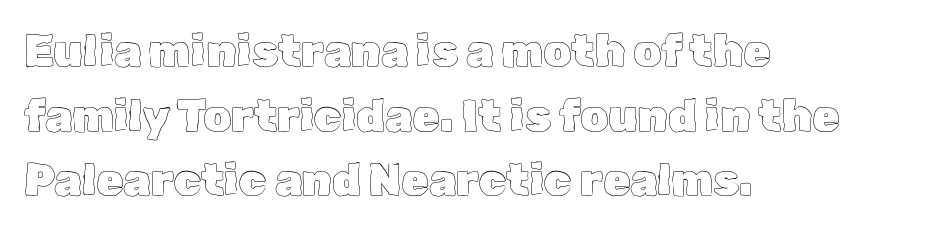
The image shows 44 px text type, upright; set left-aligned, normal line spacing (1.47x), normal letter spacing, not underlined; a medium x-height.
